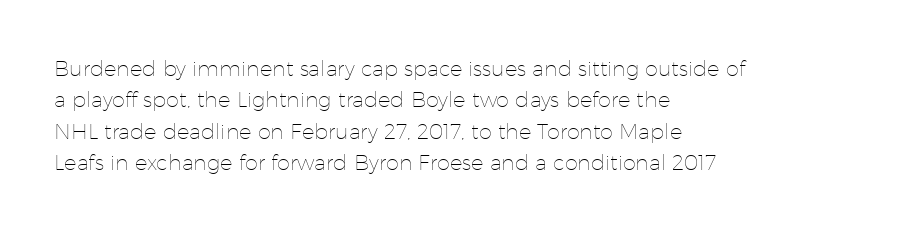
Each row of text sits above clean, open space. Italic? Not at all — the glyphs are vertical. Typeset ragged right — the left edge is the straight one. Each word holds together tightly as a unit, with standard inter-letter gaps. Interline gaps are of average width in this sample.
